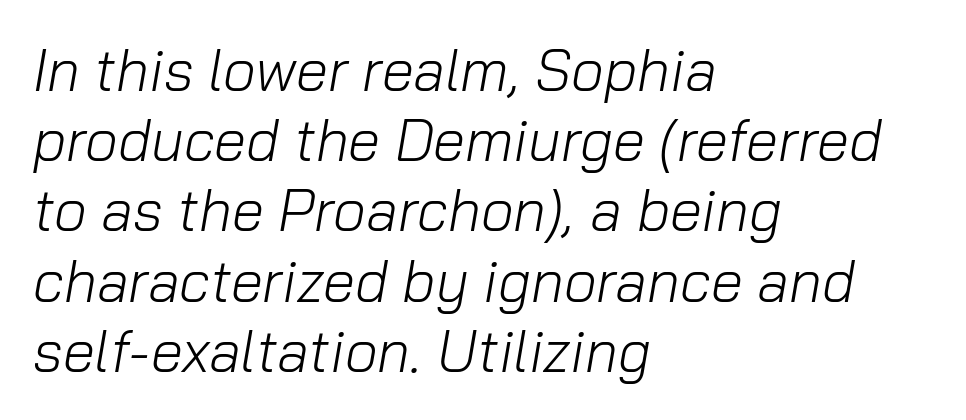
{"italic": "yes", "lean": "right", "slant_degrees": 10, "bold": "no", "weight": "light", "width": "normal", "stroke_contrast": "low", "x_height": "medium", "monospaced": "no", "underline": "no", "align": "left", "line_spacing_ratio": 1.21, "letter_spacing": "normal", "letter_spacing_em": 0.0, "glyph_px": 58}
